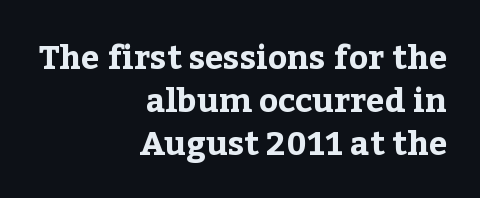
The image shows 33 px bold serif type, upright; set right-aligned, normal line spacing (1.31x), normal letter spacing, not underlined; low stroke contrast and a medium x-height.
